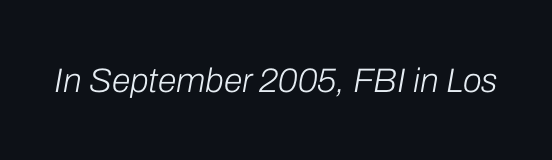
When letters slant like this, we call the style italic. No heavy texture on the line: the type isn't bold. Underline: absent. Between one letter and the next there's only the usual sliver of space. Is this a fixed-width face? No — the glyphs have proportional, varying widths.
